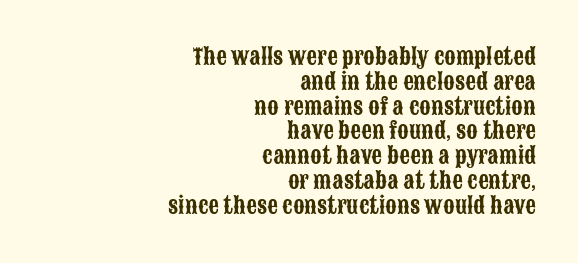
{"italic": "no", "underline": "no", "align": "right", "line_spacing_ratio": 1.18, "letter_spacing": "normal", "letter_spacing_em": 0.0, "glyph_px": 21}
